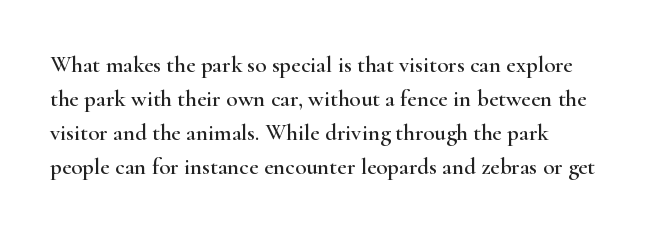
{"italic": "no", "underline": "no", "line_spacing": "normal", "line_spacing_ratio": 1.48, "letter_spacing": "normal", "letter_spacing_em": 0.0, "glyph_px": 23}
